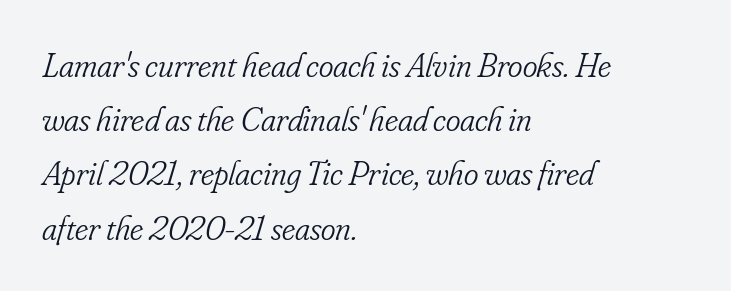
Q: Is the text bold? A: No.
Q: Is the text italic (slanted)? A: Yes, it leans right by about 16 degrees.
Q: Is the typeface a serif or a sans-serif typeface? A: Serif.
Q: Is the text underlined? A: No.
Q: How is the paragraph aligned? A: Left-aligned.
Q: Is the spacing between letters normal or unusually wide? A: Normal.
Q: Is the spacing between lines tight, normal or loose? A: Normal.
Q: Width (condensed, normal, or wide)? A: Condensed.
Q: Stroke contrast? A: Low.
Q: x-height? A: Small.
Q: Monospaced? A: No.
